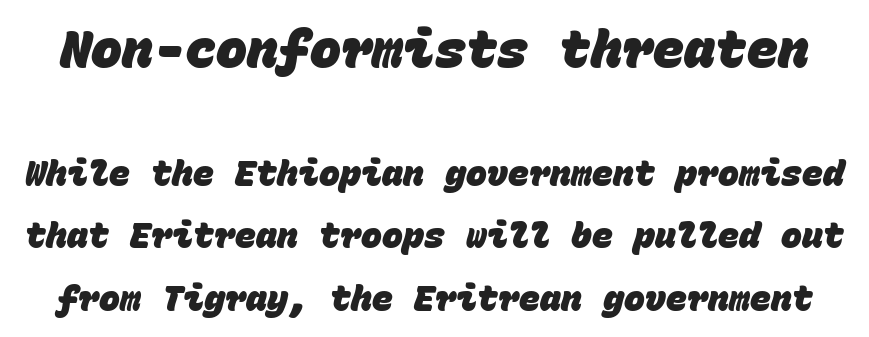
The image shows 52 px heavy sans-serif type, monospaced; set line spacing 1.79x, normal letter spacing, not underlined; the first (top) block is 1.49x larger; low stroke contrast and a large x-height.
